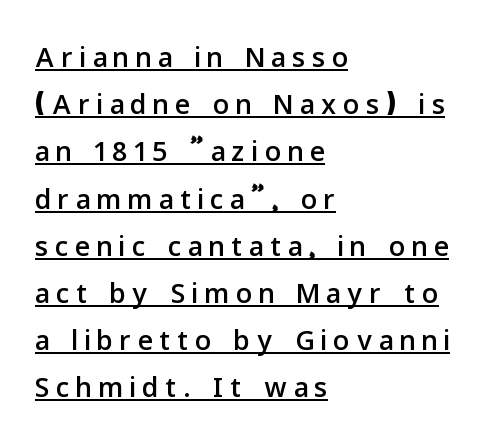
Q: Is the text italic (slanted)? A: No, it is upright.
Q: Is the typeface a serif or a sans-serif typeface? A: Sans-serif.
Q: Is the text underlined? A: Yes.
Q: How is the paragraph aligned? A: Left-aligned.
Q: Width (condensed, normal, or wide)? A: Normal.
Q: Stroke contrast? A: Low.
Q: x-height? A: Medium.
Q: Monospaced? A: No.
